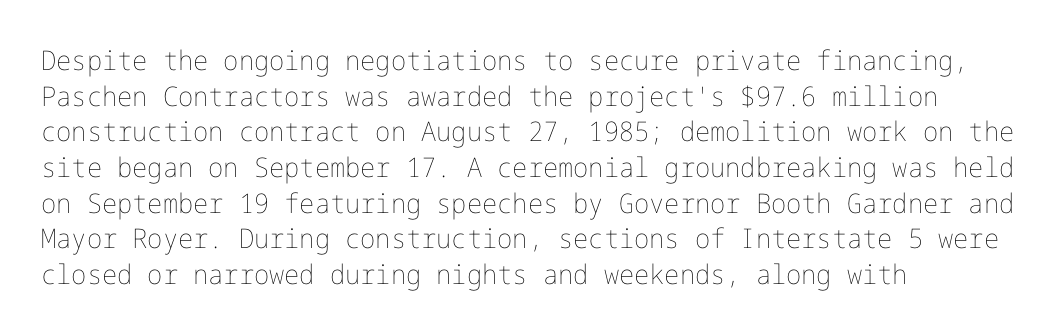
Q: Is the text bold? A: No.
Q: Is the text italic (slanted)? A: No, it is upright.
Q: Is the text underlined? A: No.
Q: How is the paragraph aligned? A: Left-aligned.
Q: Is the spacing between letters normal or unusually wide? A: Normal.
Q: Is the spacing between lines tight, normal or loose? A: Normal.
